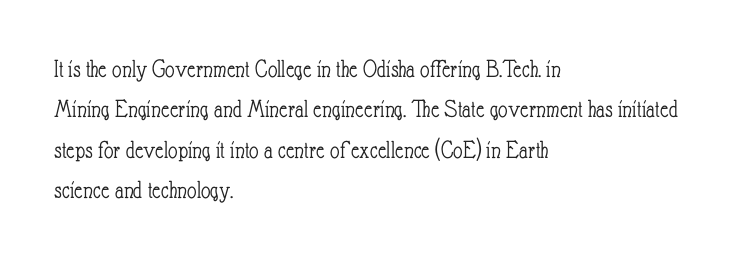
{"italic": "no", "bold": "no", "underline": "no", "align": "left", "line_spacing": "normal", "line_spacing_ratio": 1.55, "letter_spacing": "normal", "letter_spacing_em": 0.0, "glyph_px": 26}
